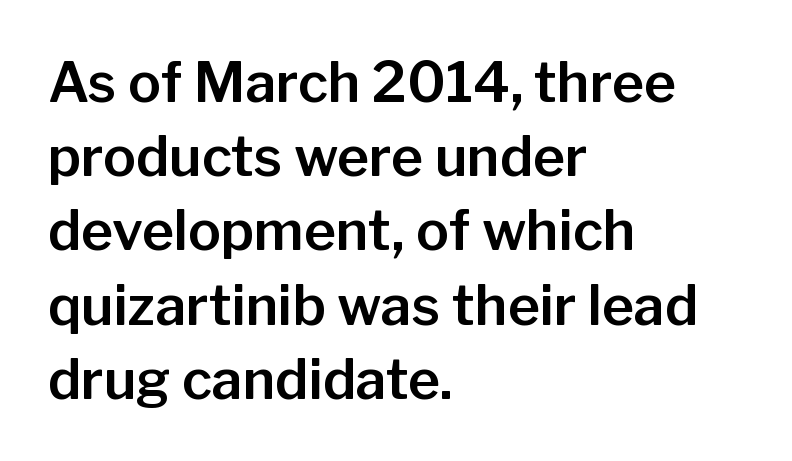
Q: Is the text italic (slanted)? A: No, it is upright.
Q: Is the typeface a serif or a sans-serif typeface? A: Sans-serif.
Q: Is the text underlined? A: No.
Q: How is the paragraph aligned? A: Left-aligned.
Q: Is the spacing between letters normal or unusually wide? A: Normal.
Q: Is the spacing between lines tight, normal or loose? A: Normal.
Q: Width (condensed, normal, or wide)? A: Normal.
Q: Stroke contrast? A: Low.
Q: x-height? A: Medium.
Q: Monospaced? A: No.
